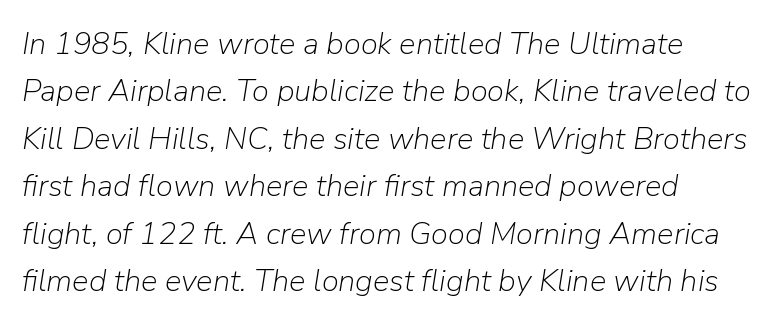
The image shows 31 px light type, italic (leaning right); set left-aligned, normal line spacing (1.53x), normal letter spacing, not underlined; low stroke contrast and a medium x-height.
